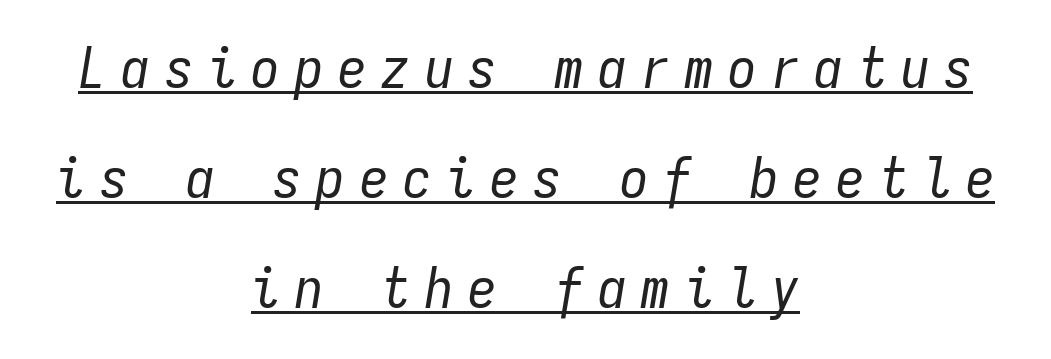
The image shows 57 px regular-weight, condensed type, italic (leaning right), monospaced; set centered, loose line spacing (1.93x), unusually wide letter spacing (+0.26 em), underlined; low stroke contrast and a medium x-height.
